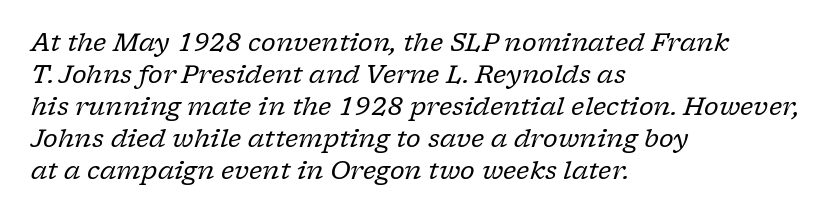
Q: Is the text bold? A: No.
Q: Is the text italic (slanted)? A: Yes, it leans right by about 17 degrees.
Q: Is the text underlined? A: No.
Q: How is the paragraph aligned? A: Left-aligned.
Q: Is the spacing between letters normal or unusually wide? A: Normal.
Q: Is the spacing between lines tight, normal or loose? A: Normal.
